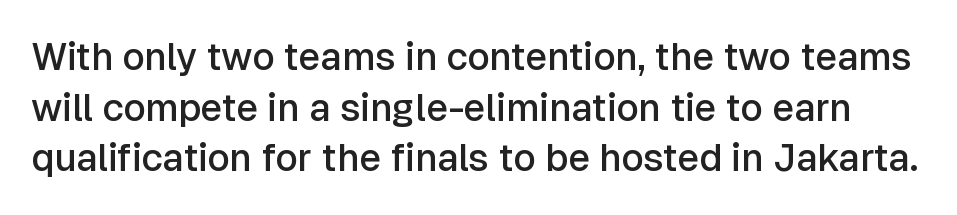
Q: Is the text bold? A: Semi-bold.
Q: Is the text italic (slanted)? A: No, it is upright.
Q: Is the typeface a serif or a sans-serif typeface? A: Sans-serif.
Q: Is the text underlined? A: No.
Q: Is the spacing between letters normal or unusually wide? A: Normal.
Q: Is the spacing between lines tight, normal or loose? A: Normal.
Q: Width (condensed, normal, or wide)? A: Normal.
Q: Stroke contrast? A: Low.
Q: x-height? A: Medium.
Q: Monospaced? A: No.
